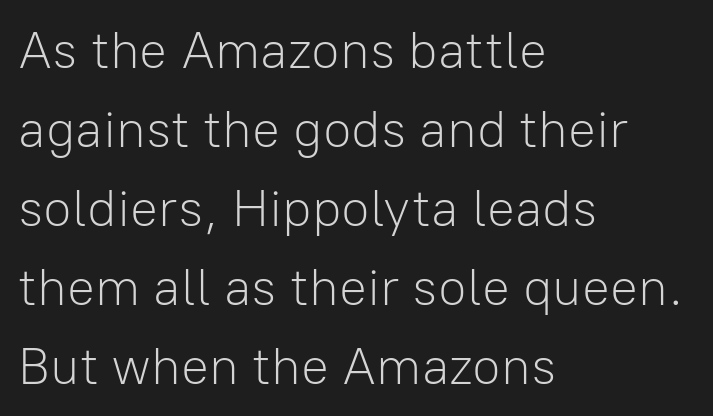
Descender tails drop into unmarked territory. The strokes carry an ordinary text weight at most. The letters advance in unequal steps, a hallmark of proportional type. Leading: standard. The type is set solid horizontally, with unmodified tracking.
